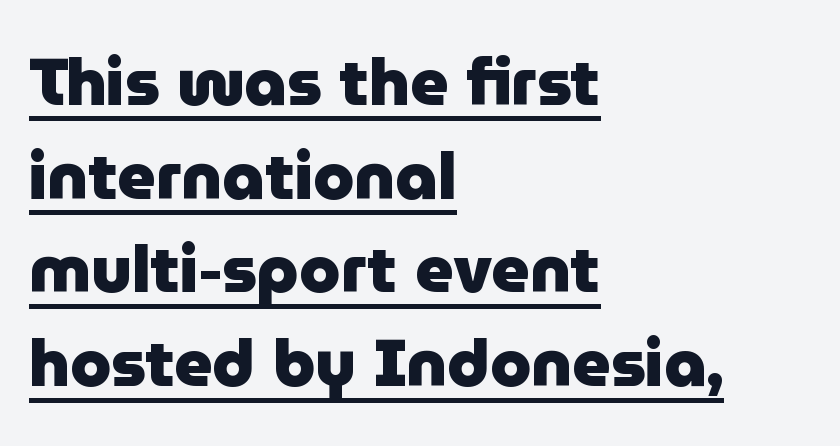
{"serif": "no", "italic": "no", "bold": "yes", "weight": "heavy", "width": "normal", "stroke_contrast": "low", "x_height": "medium", "monospaced": "no", "underline": "yes", "align": "left", "line_spacing": "normal", "line_spacing_ratio": 1.42, "letter_spacing": "normal", "letter_spacing_em": 0.0, "glyph_px": 66}
